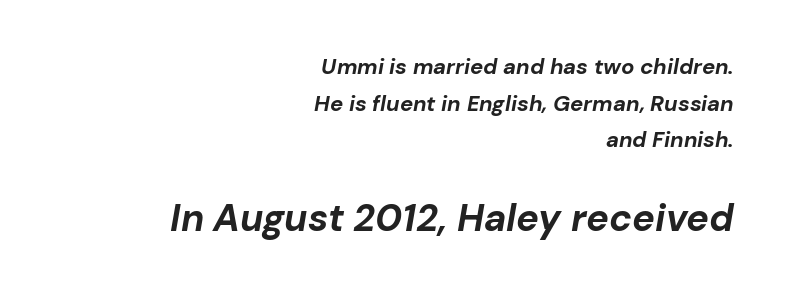
The setting favours the right margin, as signatures and pull-quotes sometimes do. The rendering uses a moderate line-height, typical for paragraphs. The face used here is rendered with its standard letterfit. If you squint, the bottom block still reads clearly — it's the larger of the two.
